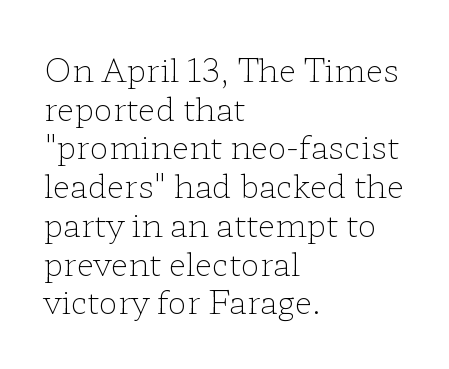
The weight tops out at a normal text grade. Each row of text sits above clean, open space. The type is set solid horizontally, with unmodified tracking. The compositor pushed each line to the left boundary. A roman cut, with each character standing at attention.
